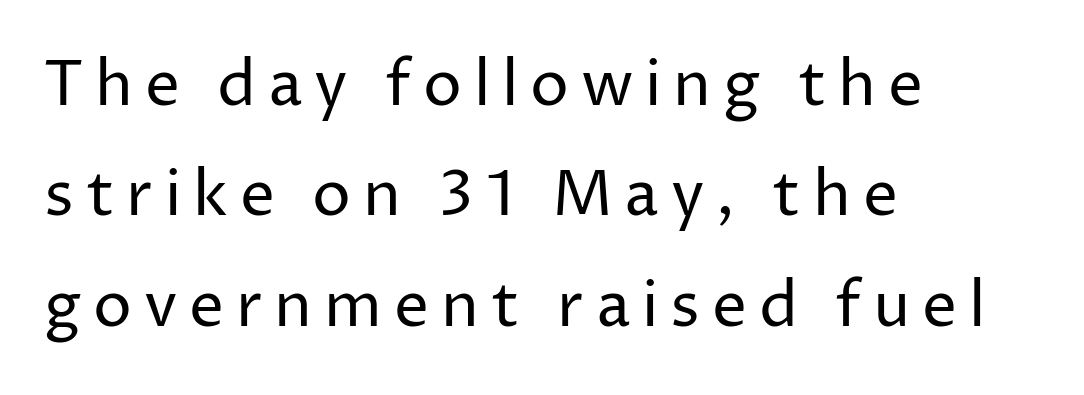
The image shows 62 px regular-weight sans-serif type, upright; set left-aligned, line spacing 1.78x, not underlined; low stroke contrast and a medium x-height.
